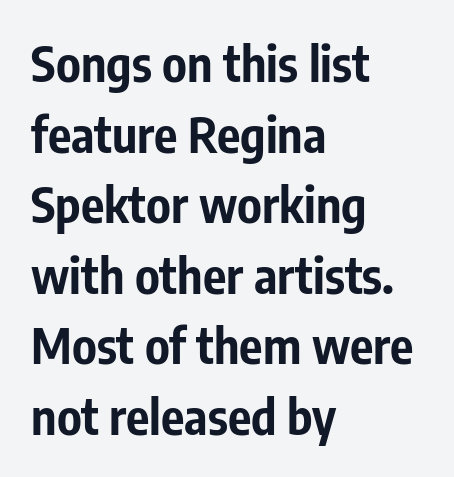
The image shows 49 px bold, condensed sans-serif type, upright; set left-aligned, normal line spacing (1.44x), normal letter spacing, not underlined; low stroke contrast and a medium x-height.
